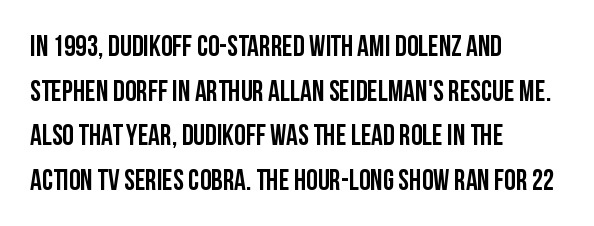
The image shows 29 px semibold, condensed sans-serif type, upright; set left-aligned, normal line spacing (1.54x), normal letter spacing, not underlined; low stroke contrast and a large x-height.
